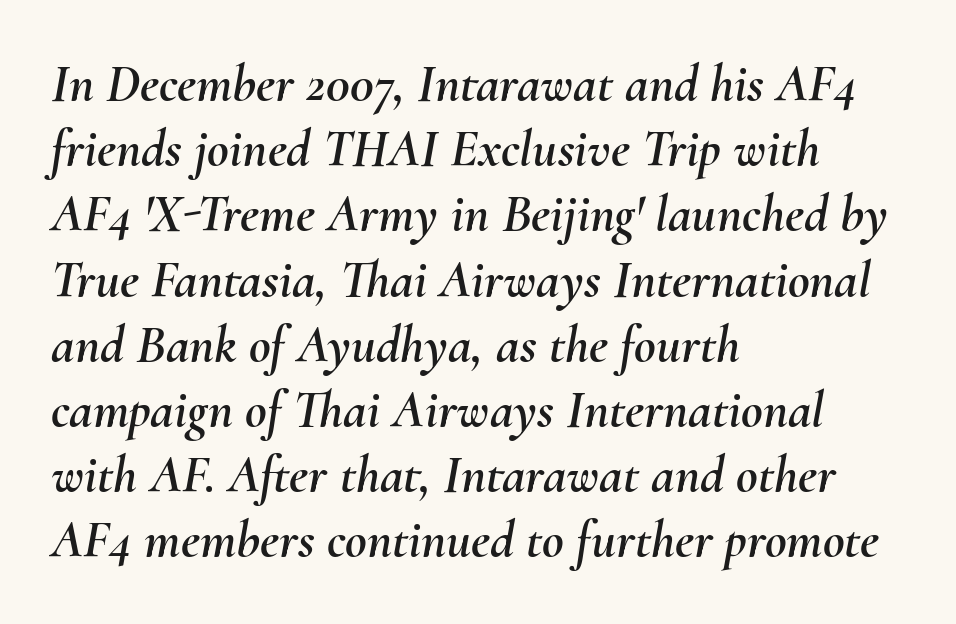
Q: Is the text italic (slanted)? A: Yes, it leans right by about 10 degrees.
Q: Is the text underlined? A: No.
Q: How is the paragraph aligned? A: Left-aligned.
Q: Is the spacing between letters normal or unusually wide? A: Normal.
Q: Width (condensed, normal, or wide)? A: Normal.
Q: Stroke contrast? A: Medium.
Q: x-height? A: Small.
Q: Monospaced? A: No.
